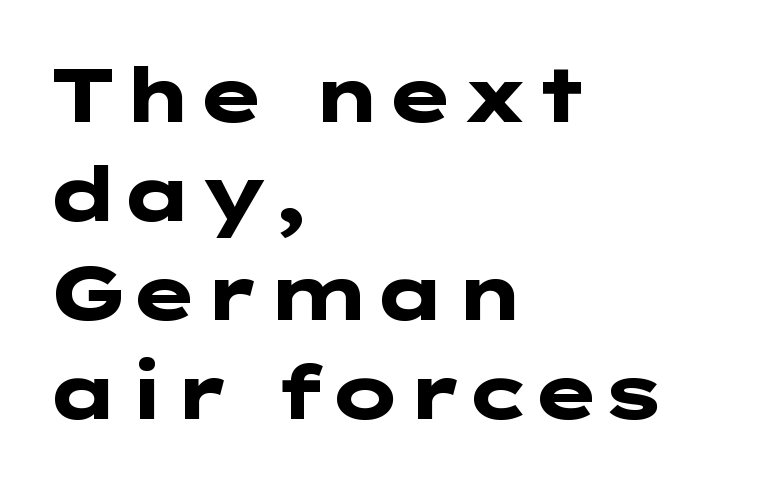
Vertical strokes here are truly vertical. How are the letters spaced? Ordinarily, with no added tracking. The foot of each line stays bare and open. Interline gaps are of average width in this sample.
